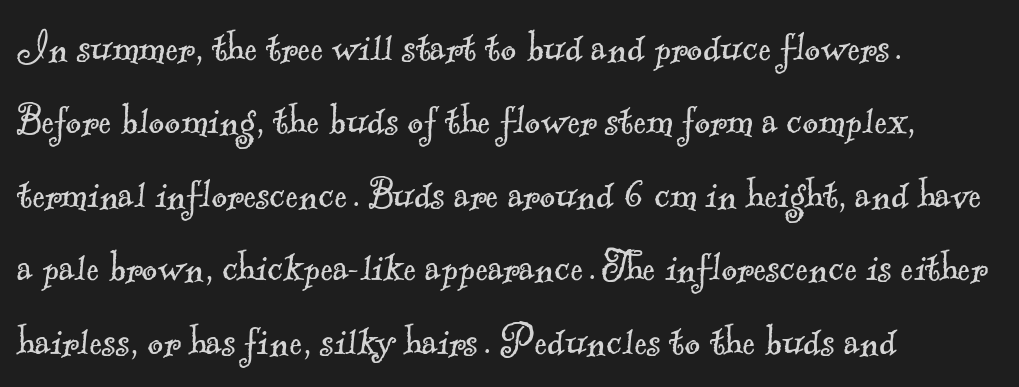
The image shows 48 px light serif type; set left-aligned, normal line spacing (1.53x), normal letter spacing, not underlined; a small x-height.
